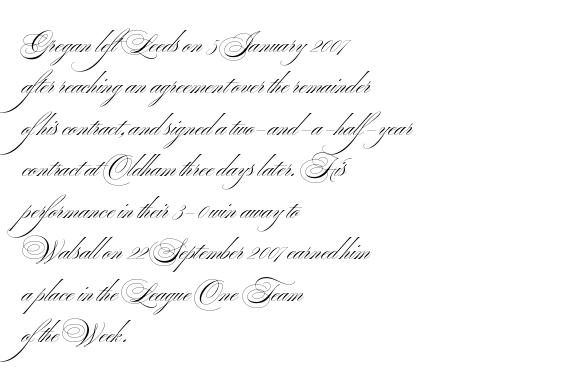
Q: Is the text bold? A: No.
Q: Is the text italic (slanted)? A: Yes.
Q: Is the text underlined? A: No.
Q: How is the paragraph aligned? A: Left-aligned.
Q: Is the spacing between letters normal or unusually wide? A: Normal.
Q: Is the spacing between lines tight, normal or loose? A: Normal.
